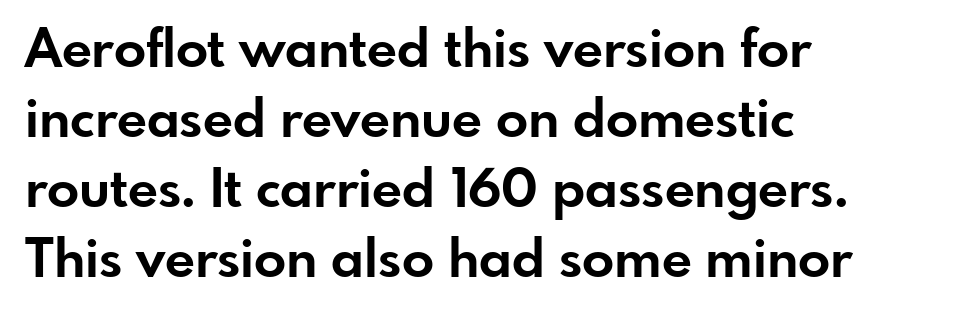
Q: Is the text bold? A: Yes.
Q: Is the text italic (slanted)? A: No, it is upright.
Q: Is the typeface a serif or a sans-serif typeface? A: Sans-serif.
Q: Is the text underlined? A: No.
Q: How is the paragraph aligned? A: Left-aligned.
Q: Is the spacing between letters normal or unusually wide? A: Normal.
Q: Is the spacing between lines tight, normal or loose? A: Normal.
Q: Width (condensed, normal, or wide)? A: Normal.
Q: Stroke contrast? A: Low.
Q: x-height? A: Small.
Q: Monospaced? A: No.
